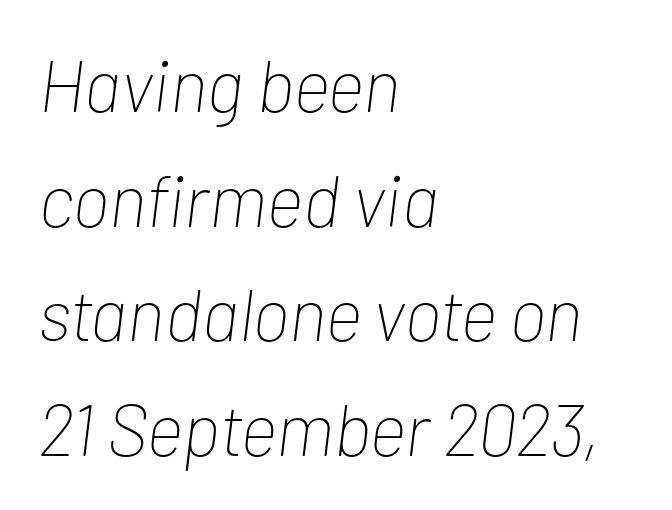
The axis of the letterforms is tilted away from vertical. The typesetter chose a ragged-right arrangement here. The space between consecutive lines is moderate. Is the letter spacing exaggerated? No — it looks like the ordinary default. The letters advance in unequal steps, a hallmark of proportional type.
